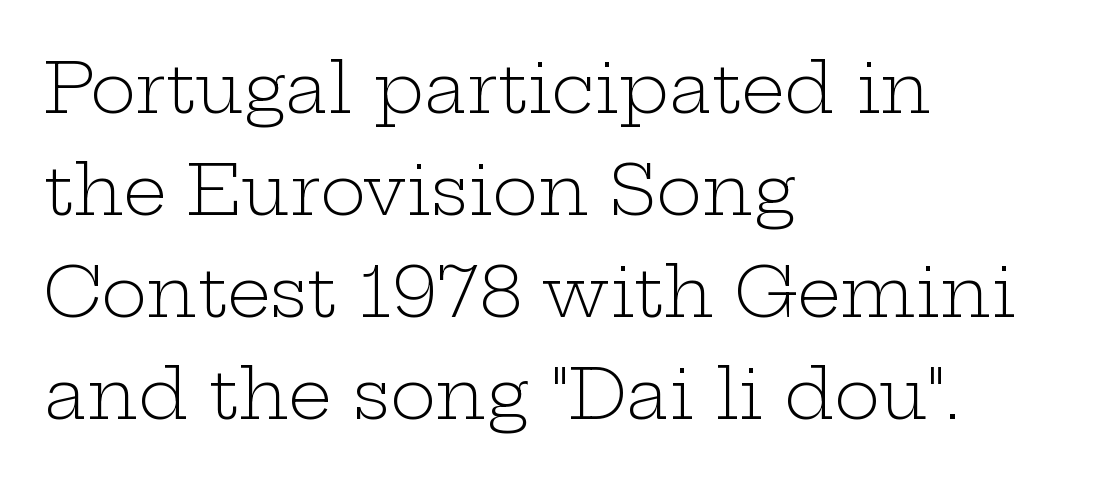
Q: Is the text bold? A: No.
Q: Is the text italic (slanted)? A: No, it is upright.
Q: Is the typeface a serif or a sans-serif typeface? A: Serif.
Q: Is the text underlined? A: No.
Q: How is the paragraph aligned? A: Left-aligned.
Q: Is the spacing between letters normal or unusually wide? A: Normal.
Q: Is the spacing between lines tight, normal or loose? A: Normal.
Q: Width (condensed, normal, or wide)? A: Wide.
Q: Stroke contrast? A: Low.
Q: x-height? A: Medium.
Q: Monospaced? A: No.
